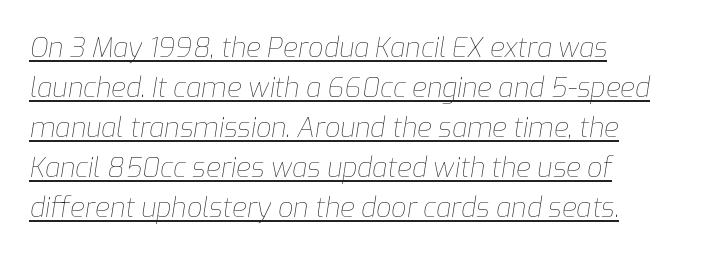
Compared with undecorated copy, this sample adds a rule below the words. No extra ink here — the face is not bold. If you drew a ruler down the left edge, every line would touch it. Does extra space separate the letters? No, they use regular spacing. Rendered with sloped, italic letterforms.
